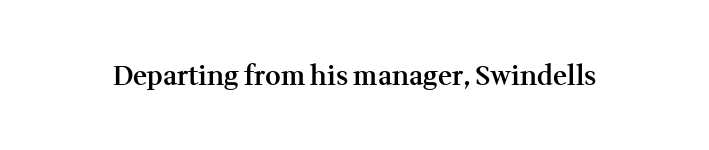
{"italic": "no", "bold": "semi", "underline": "no", "letter_spacing": "normal", "letter_spacing_em": 0.0, "glyph_px": 27}
